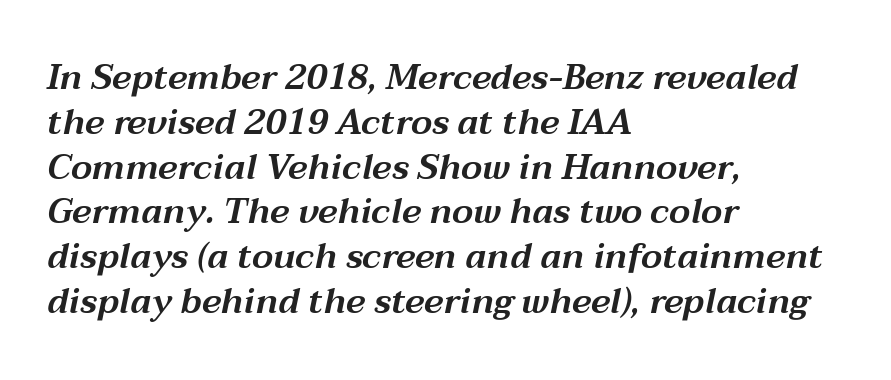
The image shows 35 px wide type, italic (leaning right); set left-aligned, normal line spacing (1.28x), normal letter spacing, not underlined; medium stroke contrast and a medium x-height.
